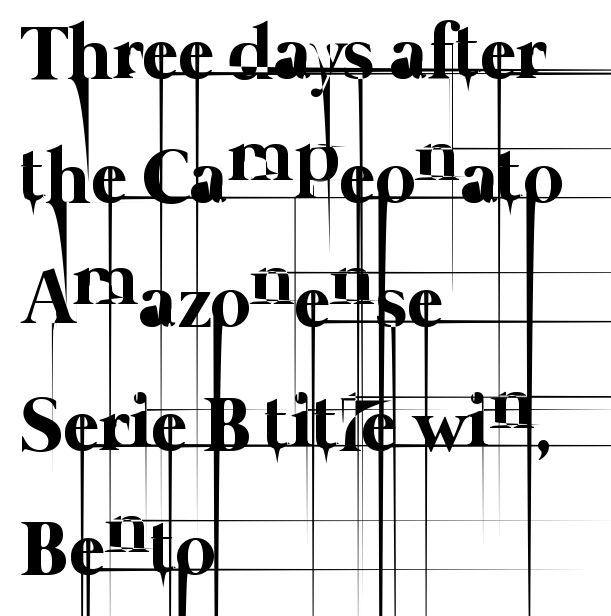
Q: Is the text bold? A: No.
Q: Is the text underlined? A: No.
Q: How is the paragraph aligned? A: Left-aligned.
Q: Is the spacing between letters normal or unusually wide? A: Normal.
Q: Is the spacing between lines tight, normal or loose? A: Normal.
Q: Width (condensed, normal, or wide)? A: Normal.
Q: Stroke contrast? A: Low.
Q: x-height? A: Medium.
Q: Monospaced? A: No.
